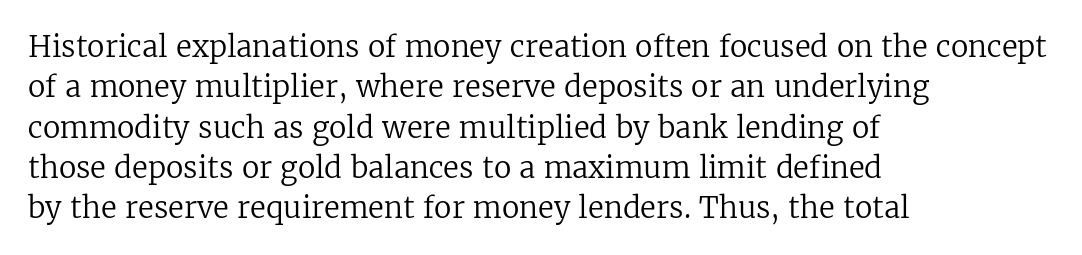
Q: Is the text bold? A: No.
Q: Is the text italic (slanted)? A: No, it is upright.
Q: Is the typeface a serif or a sans-serif typeface? A: Serif.
Q: Is the text underlined? A: No.
Q: How is the paragraph aligned? A: Left-aligned.
Q: Is the spacing between letters normal or unusually wide? A: Normal.
Q: Is the spacing between lines tight, normal or loose? A: Normal.
Q: Width (condensed, normal, or wide)? A: Normal.
Q: Stroke contrast? A: Low.
Q: x-height? A: Medium.
Q: Monospaced? A: No.
